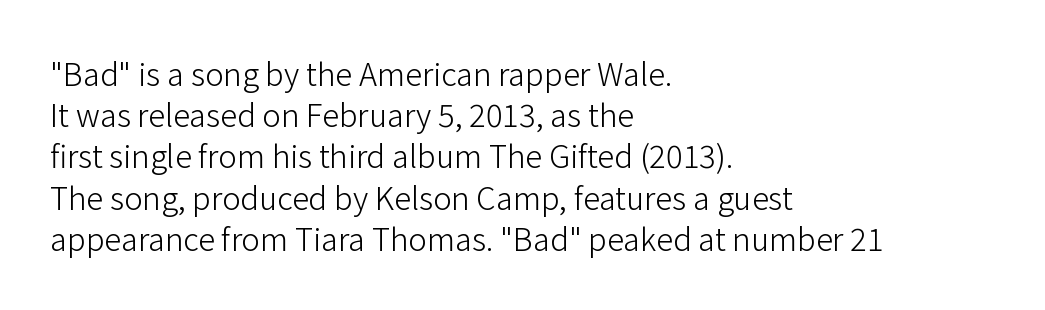
The image shows 31 px light sans-serif type, upright; set left-aligned, normal line spacing (1.33x), normal letter spacing, not underlined; low stroke contrast and a medium x-height.
